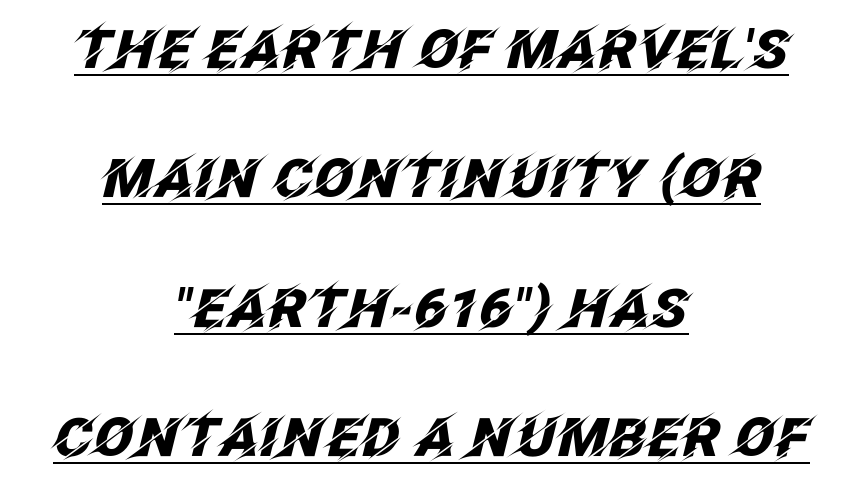
Q: Is the text bold? A: Yes.
Q: Is the text italic (slanted)? A: Yes, it leans right by about 12 degrees.
Q: Is the text underlined? A: Yes.
Q: How is the paragraph aligned? A: Centered.
Q: Is the spacing between letters normal or unusually wide? A: Normal.
Q: Is the spacing between lines tight, normal or loose? A: Loose.
Q: Width (condensed, normal, or wide)? A: Normal.
Q: Stroke contrast? A: Low.
Q: x-height? A: Large.
Q: Monospaced? A: No.
